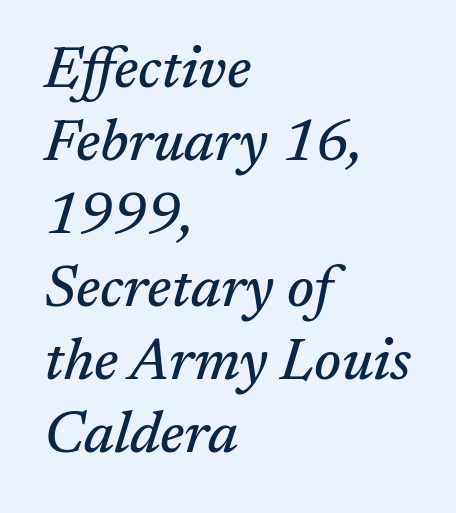
{"serif": "yes", "italic": "yes", "lean": "right", "slant_degrees": 17, "width": "normal", "stroke_contrast": "medium", "x_height": "medium", "monospaced": "no", "underline": "no", "align": "left", "line_spacing": "normal", "line_spacing_ratio": 1.26, "letter_spacing": "normal", "letter_spacing_em": 0.0, "glyph_px": 58}
